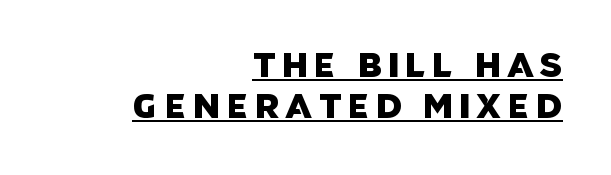
The image shows 34 px sans-serif type; set right-aligned, line spacing 1.21x, underlined; low stroke contrast and a large x-height.
